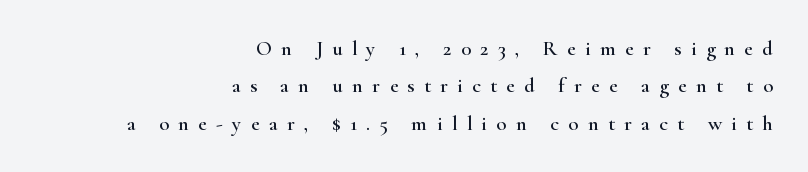
The image shows 21 px text type, upright; set right-aligned, line spacing 1.78x, unusually wide letter spacing (+0.44 em), not underlined.
